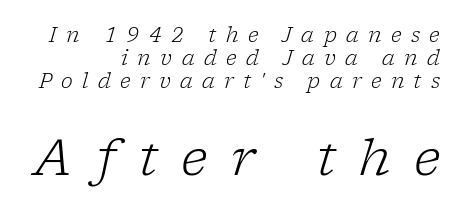
{"serif": "yes", "italic": "yes", "lean": "right", "slant_degrees": 17, "bold": "no", "weight": "light", "width": "normal", "stroke_contrast": "low", "x_height": "medium", "monospaced": "no", "underline": "no", "align": "right", "line_spacing_ratio": 1.16, "letter_spacing": "wide", "letter_spacing_em": 0.47, "larger_block": "second", "size_ratio": 2.5, "glyph_px": 50}
